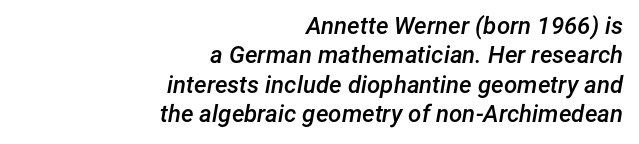
{"italic": "yes", "lean": "right", "slant_degrees": 12, "bold": "semi", "underline": "no", "align": "right", "line_spacing_ratio": 1.22, "letter_spacing": "normal", "letter_spacing_em": 0.0, "glyph_px": 24}
